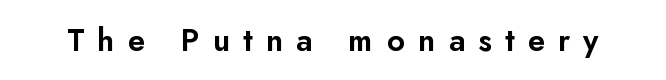
{"serif": "no", "italic": "no", "width": "normal", "stroke_contrast": "low", "x_height": "small", "monospaced": "no", "underline": "no", "letter_spacing": "wide", "letter_spacing_em": 0.43, "glyph_px": 31}
